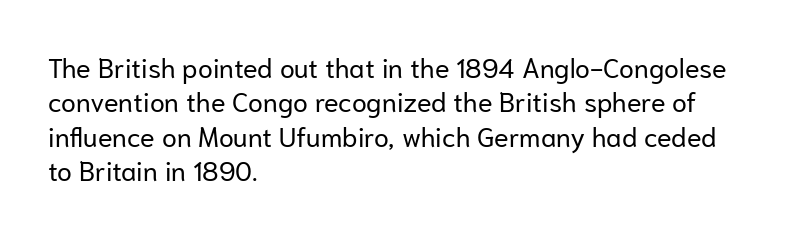
The letterforms sit at book weight or below. Honestly, the letter spacing is just normal — you wouldn't notice it. The type sits square on the baseline with zero lean. Unmarked baselines from the first word to the last. The text block is weighted toward the left margin, trailing off unevenly rightward. The designer left line spacing at the default.
